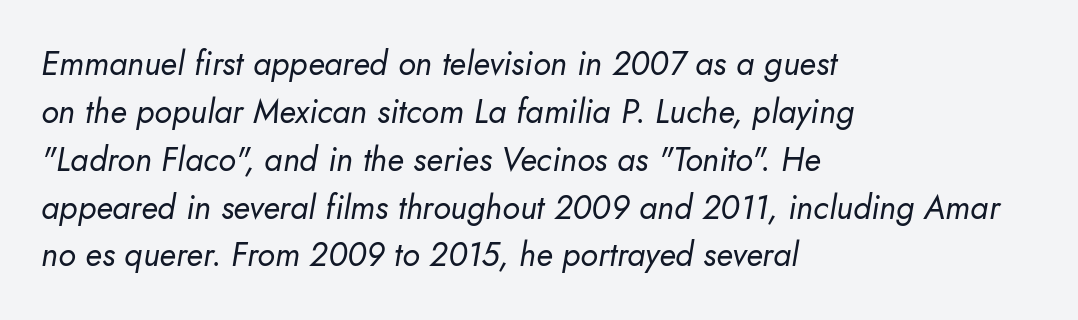
Q: Is the text bold? A: No.
Q: Is the text italic (slanted)? A: Yes, it leans right by about 10 degrees.
Q: Is the text underlined? A: No.
Q: How is the paragraph aligned? A: Left-aligned.
Q: Is the spacing between letters normal or unusually wide? A: Normal.
Q: Is the spacing between lines tight, normal or loose? A: Normal.
Q: Width (condensed, normal, or wide)? A: Normal.
Q: Stroke contrast? A: Low.
Q: x-height? A: Small.
Q: Monospaced? A: No.
